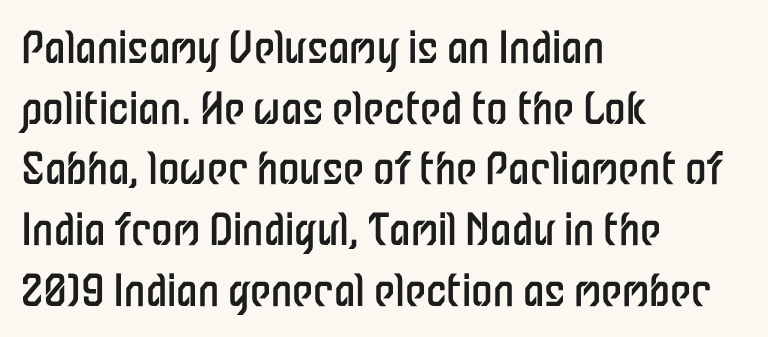
The image shows 43 px regular-weight, condensed sans-serif type, upright; set left-aligned, normal line spacing (1.41x), normal letter spacing, not underlined; low stroke contrast and a medium x-height.
